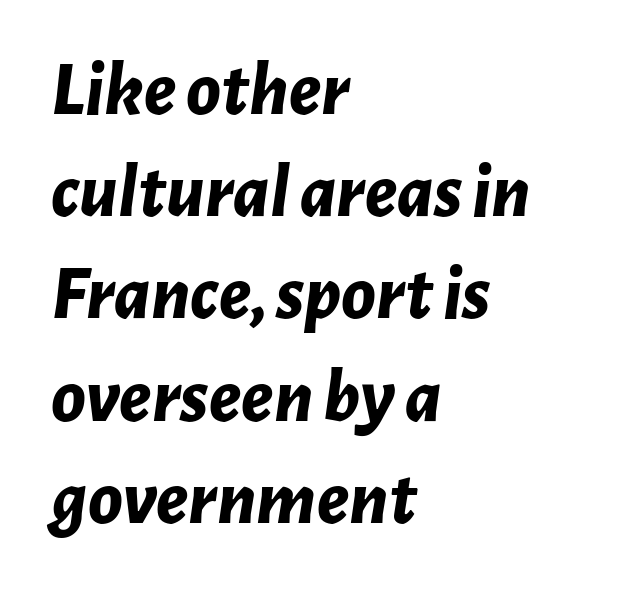
Q: Is the text bold? A: Yes.
Q: Is the text italic (slanted)? A: Yes, it leans right by about 7 degrees.
Q: Is the text underlined? A: No.
Q: How is the paragraph aligned? A: Left-aligned.
Q: Is the spacing between letters normal or unusually wide? A: Normal.
Q: Is the spacing between lines tight, normal or loose? A: Normal.
Q: Width (condensed, normal, or wide)? A: Normal.
Q: Stroke contrast? A: Low.
Q: x-height? A: Medium.
Q: Monospaced? A: No.
